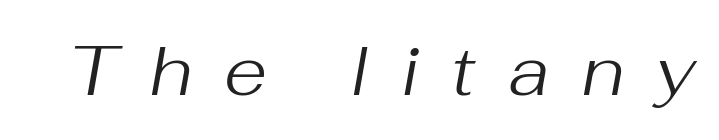
The image shows 70 px regular-weight type, italic (leaning right); set unusually wide letter spacing (+0.46 em), not underlined; medium stroke contrast and a medium x-height.
